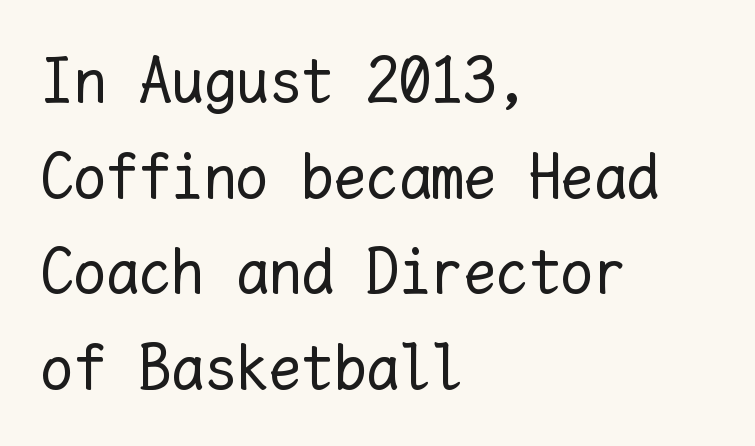
{"italic": "no", "bold": "no", "weight": "regular", "width": "normal", "stroke_contrast": "low", "x_height": "medium", "monospaced": "yes", "underline": "no", "align": "left", "line_spacing": "normal", "line_spacing_ratio": 1.47, "letter_spacing": "normal", "letter_spacing_em": 0.0, "glyph_px": 65}
